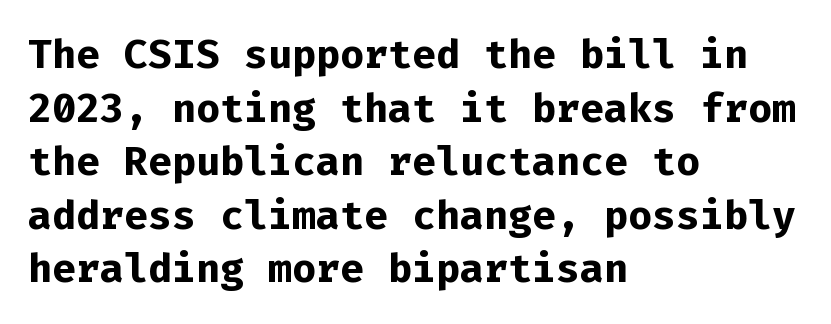
The image shows 40 px bold sans-serif type, upright, monospaced; set left-aligned, normal line spacing (1.34x), normal letter spacing, not underlined; low stroke contrast and a medium x-height.
